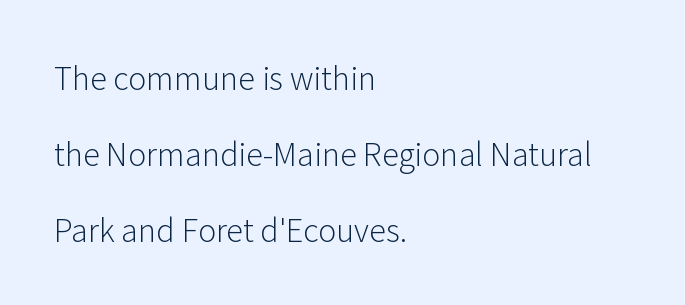
Here the designer chose a conventional face with non-uniform glyph widths. Loosely led — the rows are spread out. The strip under each line holds only bare page. In terms of posture, this sample is upright.
